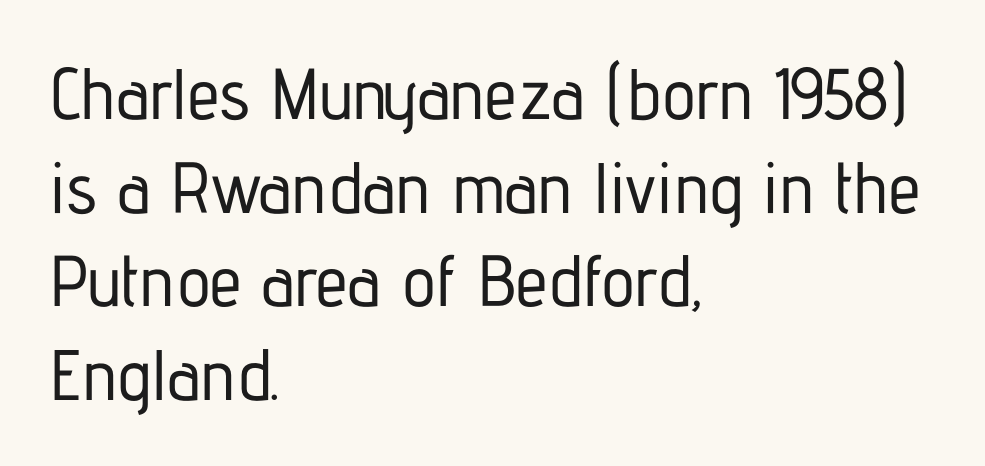
Looks like regular typesetting: each glyph gets only the width it needs. The face used here is rendered with its standard letterfit. Quick note: interline space is typical. Line beginnings align vertically; line endings do not. This rendering employs a face without finishing strokes, i.e., a sans-serif.
